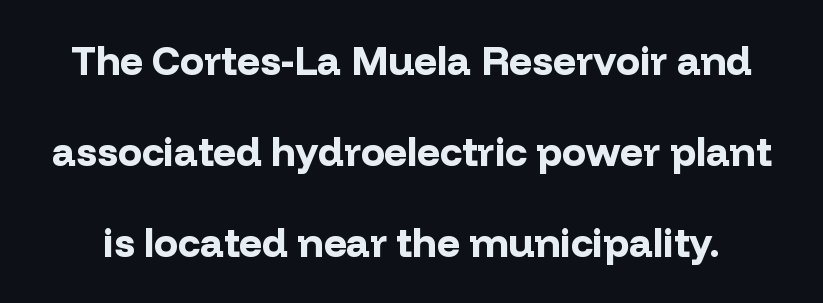
The face used here is proportionally spaced, like ordinary book or web type. In terms of leading, this rendering errs on the spacious side. A typesetter would mark this as roman, not italic. Honestly, there is no underline to notice here at all. Typographic density is high because the face is bold. The rendering shows plain stroke endings on the letterforms — a sans-serif design.
